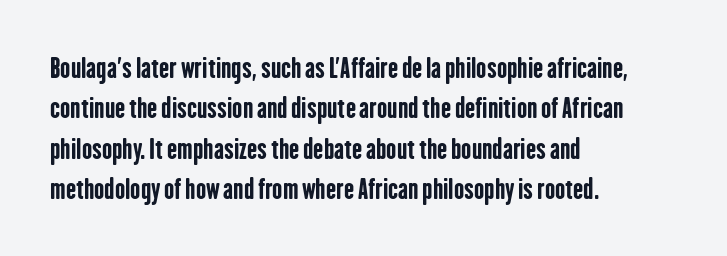
Q: Is the text bold? A: Yes.
Q: Is the text italic (slanted)? A: No, it is upright.
Q: Is the text underlined? A: No.
Q: How is the paragraph aligned? A: Left-aligned.
Q: Is the spacing between letters normal or unusually wide? A: Normal.
Q: Is the spacing between lines tight, normal or loose? A: Normal.
